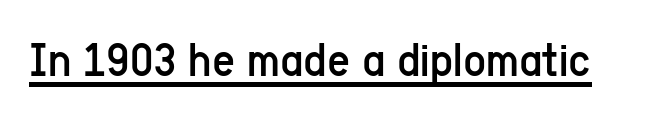
Does the lettering tilt? It doesn't — this is upright. The typeface has the unassuming heft of standard copy or less. Here the designer chose a conventional face with non-uniform glyph widths. The designer went with a sans here, leaving each stem footless.
